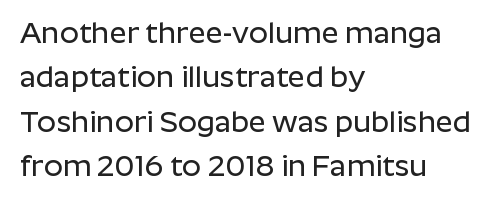
{"serif": "no", "italic": "no", "width": "normal", "stroke_contrast": "low", "x_height": "medium", "monospaced": "no", "underline": "no", "align": "left", "line_spacing": "normal", "line_spacing_ratio": 1.48, "letter_spacing": "normal", "letter_spacing_em": 0.0, "glyph_px": 30}
